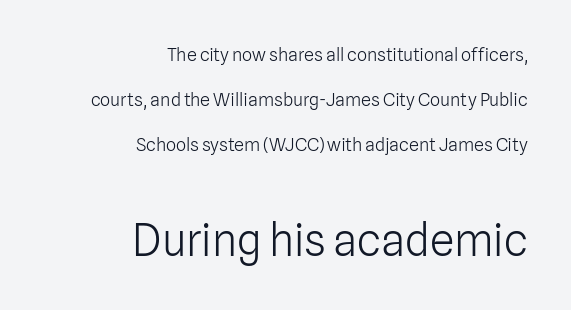
The image shows 44 px light sans-serif type, upright; set right-aligned, loose line spacing (2.49x), normal letter spacing, not underlined; the second (bottom) block is 2.44x larger; low stroke contrast and a medium x-height.
